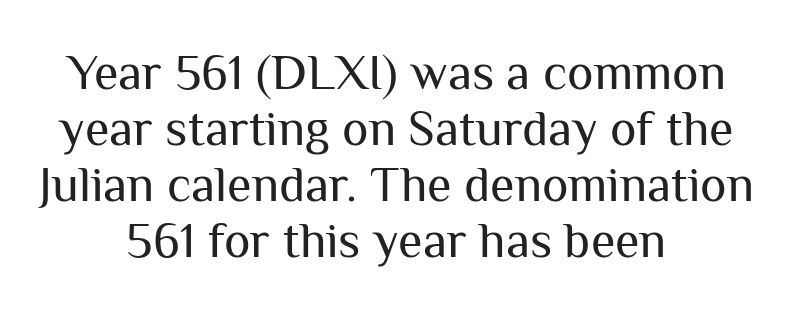
Q: Is the text bold? A: No.
Q: Is the text italic (slanted)? A: No, it is upright.
Q: Is the typeface a serif or a sans-serif typeface? A: Sans-serif.
Q: Is the text underlined? A: No.
Q: How is the paragraph aligned? A: Centered.
Q: Is the spacing between letters normal or unusually wide? A: Normal.
Q: Is the spacing between lines tight, normal or loose? A: Tight.
Q: Width (condensed, normal, or wide)? A: Normal.
Q: Stroke contrast? A: Medium.
Q: x-height? A: Medium.
Q: Monospaced? A: No.
